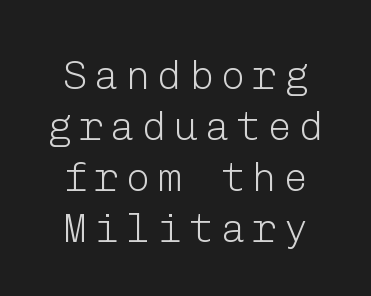
The image shows 41 px light sans-serif type, upright; set line spacing 1.24x, not underlined; low stroke contrast and a medium x-height.
